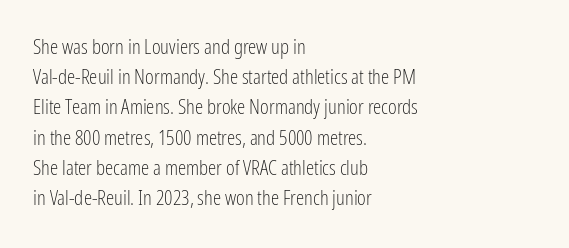
The image shows 21 px text type, upright; set left-aligned, normal line spacing (1.44x), normal letter spacing, not underlined.
